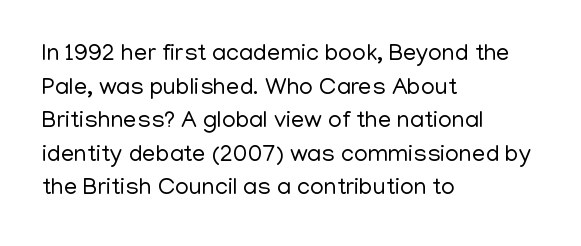
{"italic": "no", "bold": "no", "underline": "no", "align": "left", "line_spacing": "normal", "line_spacing_ratio": 1.4, "letter_spacing": "normal", "letter_spacing_em": 0.0, "glyph_px": 24}
